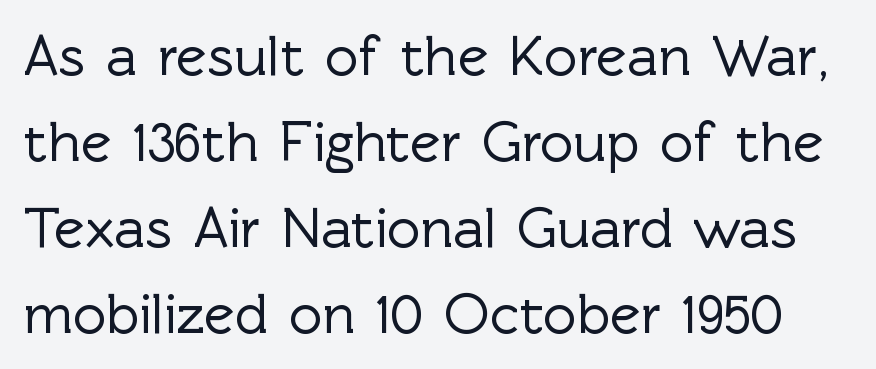
{"serif": "no", "italic": "no", "width": "normal", "x_height": "medium", "monospaced": "no", "underline": "no", "line_spacing": "normal", "line_spacing_ratio": 1.48, "letter_spacing": "normal", "letter_spacing_em": 0.0, "glyph_px": 58}
